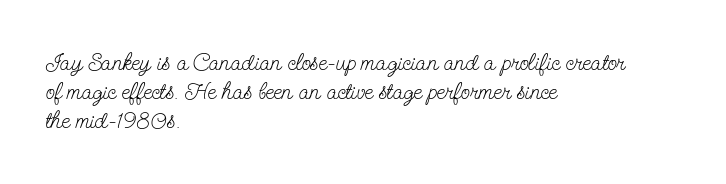
Q: Is the text bold? A: No.
Q: Is the text italic (slanted)? A: Yes.
Q: Is the text underlined? A: No.
Q: How is the paragraph aligned? A: Left-aligned.
Q: Is the spacing between letters normal or unusually wide? A: Normal.
